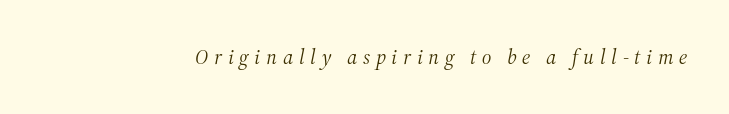
The image shows 21 px text type, italic (leaning right); set unusually wide letter spacing (+0.27 em), not underlined.
